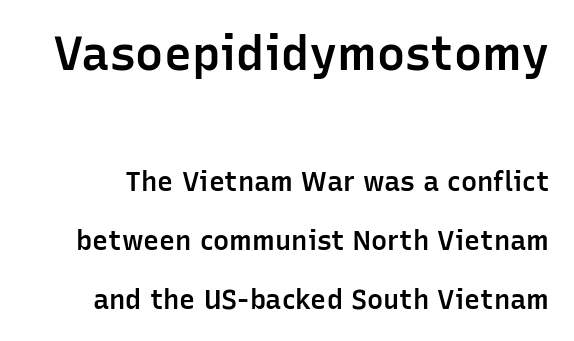
Q: Is the text bold? A: Semi-bold.
Q: Is the text italic (slanted)? A: No, it is upright.
Q: Is the typeface a serif or a sans-serif typeface? A: Sans-serif.
Q: Is the text underlined? A: No.
Q: Is the spacing between letters normal or unusually wide? A: Normal.
Q: Is the spacing between lines tight, normal or loose? A: Loose.
Q: Which block of text is set in a larger size, the first (top) or the second (bottom)? A: The first (top) one.
Q: Width (condensed, normal, or wide)? A: Normal.
Q: Stroke contrast? A: Low.
Q: x-height? A: Medium.
Q: Monospaced? A: No.
